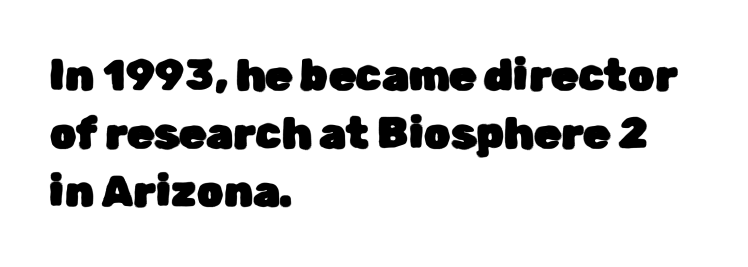
If you drew a line through each stem, it would be perfectly vertical. Spacing verdict: proportional, widths tailored to each character. Descenders hang freely into open space. The lines sit at an ordinary, default distance from one another. Between one letter and the next there's only the usual sliver of space.
